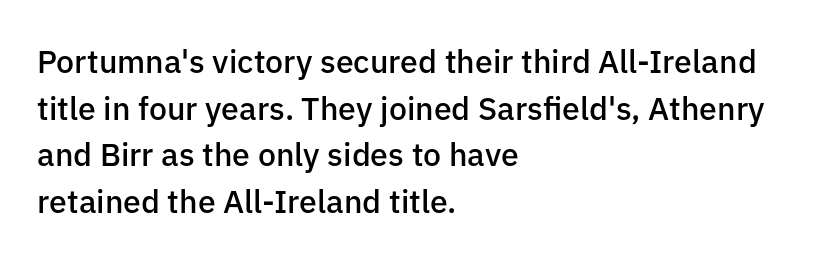
The image shows 32 px semibold sans-serif type, upright; set left-aligned, normal line spacing (1.46x), normal letter spacing, not underlined; low stroke contrast and a medium x-height.
